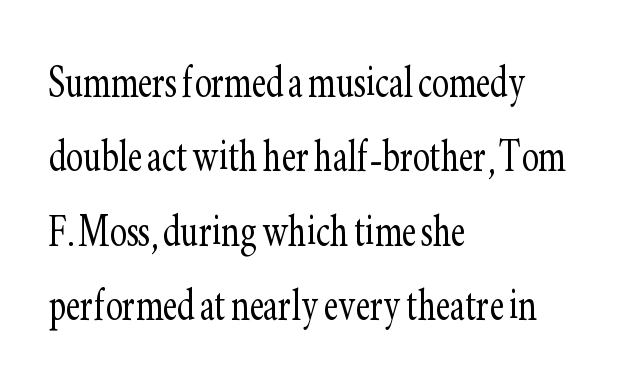
The image shows 51 px light, condensed serif type, upright; set left-aligned, normal line spacing (1.46x), normal letter spacing, not underlined; low stroke contrast and a small x-height.
